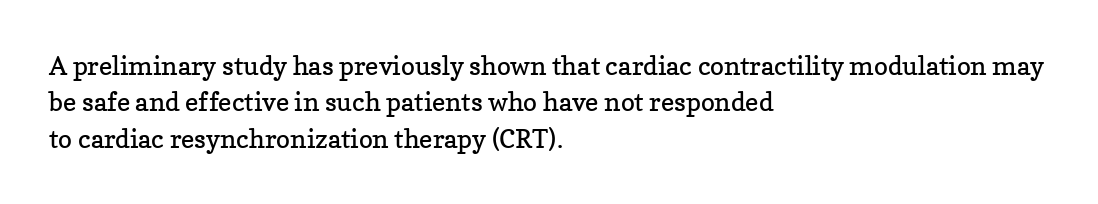
{"italic": "no", "bold": "no", "underline": "no", "align": "left", "line_spacing": "normal", "line_spacing_ratio": 1.4, "letter_spacing": "normal", "letter_spacing_em": 0.0, "glyph_px": 26}
